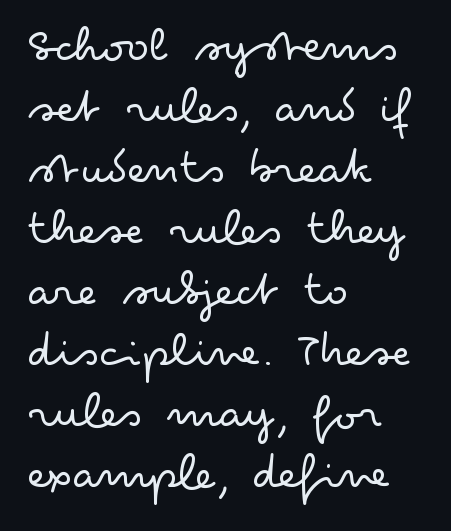
In CSS terms this would be text-align: left. Varying glyph widths throughout — classic text-font behaviour. Glance below the letters and you will spot only blank space. The font family rendered here belongs to the sans-serif group. Students, note that the glyphs here touch the page at normal intervals. Every character sits straight up, as roman type does.
